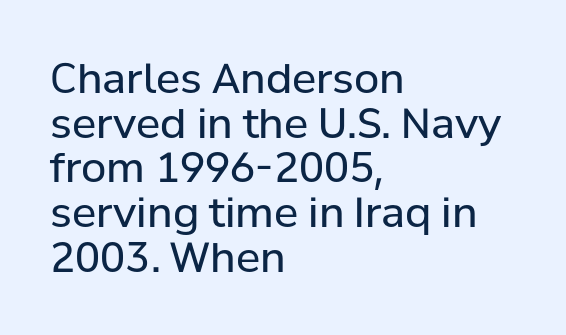
{"serif": "no", "italic": "no", "bold": "no", "weight": "regular", "width": "normal", "stroke_contrast": "low", "x_height": "medium", "monospaced": "no", "underline": "no", "align": "left", "line_spacing": "tight", "line_spacing_ratio": 1.09, "letter_spacing": "normal", "letter_spacing_em": 0.0, "glyph_px": 41}
